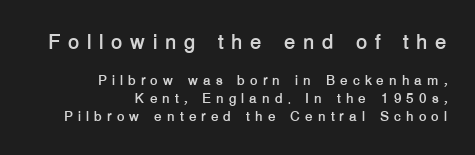
The image shows 21 px bold type, upright; set right-aligned, normal line spacing (1.26x), unusually wide letter spacing (+0.35 em), not underlined; the first (top) block is 1.5x larger.
